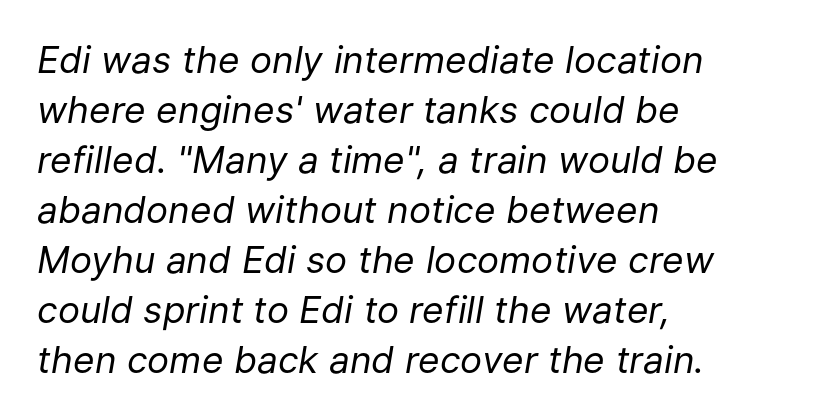
{"italic": "yes", "lean": "right", "slant_degrees": 9, "bold": "no", "weight": "regular", "width": "normal", "stroke_contrast": "low", "x_height": "medium", "monospaced": "no", "underline": "no", "align": "left", "line_spacing": "normal", "line_spacing_ratio": 1.35, "letter_spacing": "normal", "letter_spacing_em": 0.0, "glyph_px": 37}
